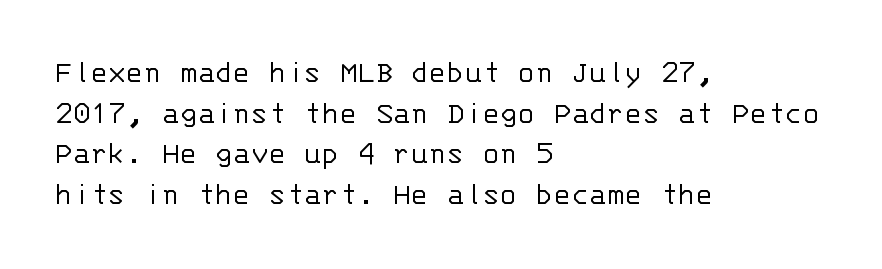
Q: Is the text bold? A: No.
Q: Is the text italic (slanted)? A: No, it is upright.
Q: Is the typeface a serif or a sans-serif typeface? A: Sans-serif.
Q: Is the text underlined? A: No.
Q: How is the paragraph aligned? A: Left-aligned.
Q: Is the spacing between letters normal or unusually wide? A: Normal.
Q: Width (condensed, normal, or wide)? A: Normal.
Q: Stroke contrast? A: Low.
Q: x-height? A: Large.
Q: Monospaced? A: Yes.
